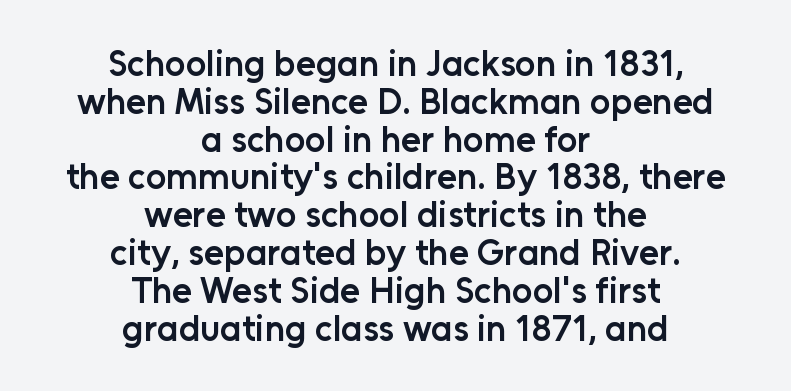
The image shows 36 px semibold sans-serif type, upright; set centered, tight line spacing (1.05x), normal letter spacing, not underlined; low stroke contrast and a medium x-height.
